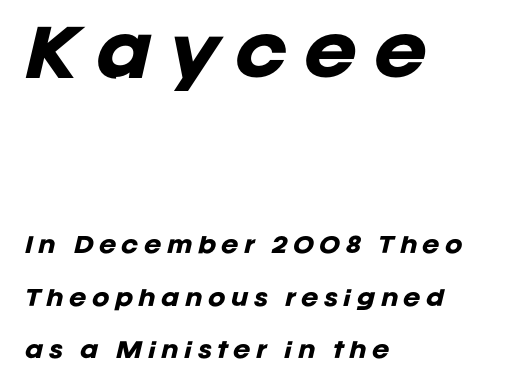
Regarding leading, the lines here are spaced well apart. A typesetter would call this proportional, since set widths differ per character. You can tell it's italic because the verticals aren't actually vertical. The foot of each line stays bare and open. Inter-character spacing is expanded well beyond the font's built-in metrics.
